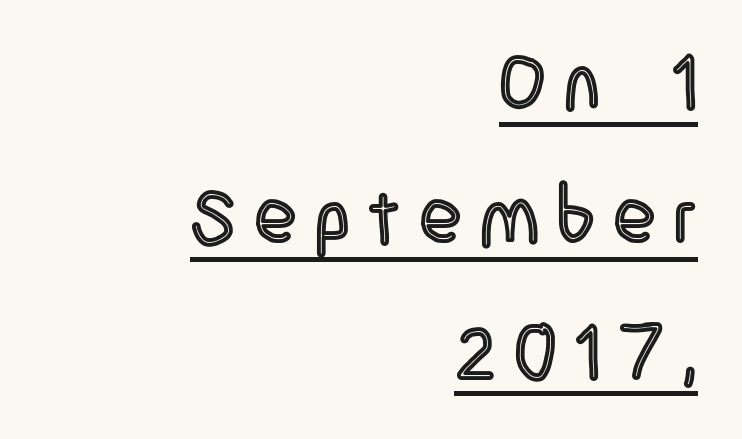
Q: Is the text italic (slanted)? A: No, it is upright.
Q: Is the text underlined? A: Yes.
Q: How is the paragraph aligned? A: Right-aligned.
Q: Is the spacing between letters normal or unusually wide? A: Unusually wide.
Q: Width (condensed, normal, or wide)? A: Condensed.
Q: x-height? A: Large.
Q: Monospaced? A: No.
